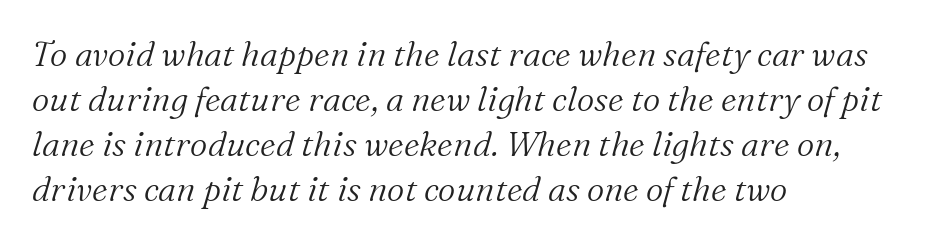
The image shows 34 px light serif type, italic (leaning right); set left-aligned, normal line spacing (1.32x), normal letter spacing, not underlined; medium stroke contrast and a medium x-height.
